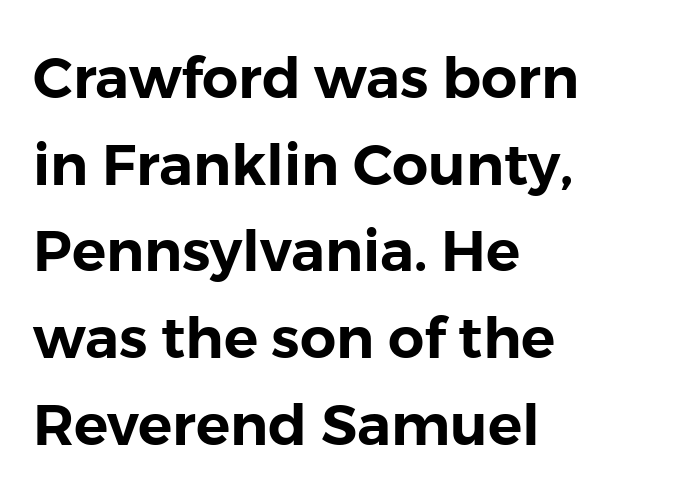
{"serif": "no", "italic": "no", "width": "normal", "stroke_contrast": "low", "x_height": "medium", "monospaced": "no", "underline": "no", "align": "left", "line_spacing": "normal", "line_spacing_ratio": 1.52, "letter_spacing": "normal", "letter_spacing_em": 0.0, "glyph_px": 57}
